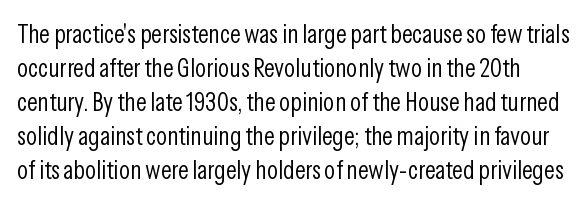
Q: Is the text bold? A: No.
Q: Is the text italic (slanted)? A: No, it is upright.
Q: Is the text underlined? A: No.
Q: Is the spacing between letters normal or unusually wide? A: Normal.
Q: Is the spacing between lines tight, normal or loose? A: Normal.
